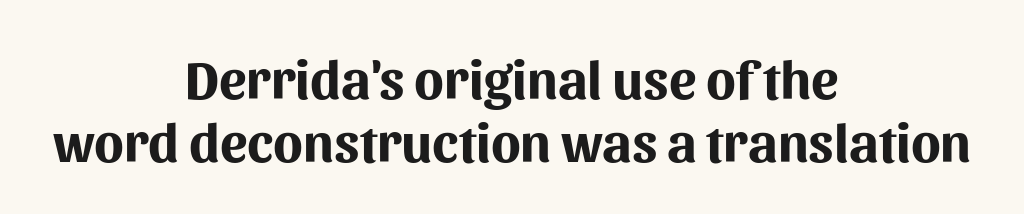
Letters rest on an invisible, unmarked baseline. Leading: reduced. Looks like regular typesetting: each glyph gets only the width it needs. The gaps between neighbouring characters are ordinary and unremarkable. Designer's note — italics off, roman on.
